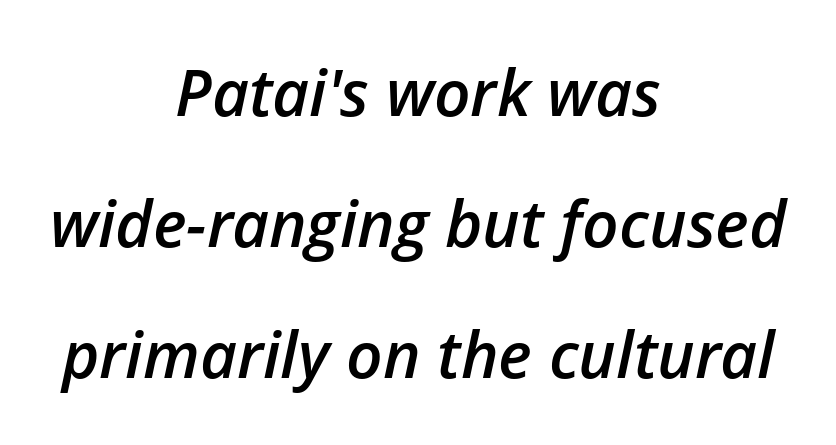
Semibold letterforms, between regular and bold. Casual observation: everything's sitting right in the middle. The rendering keeps characters at their native spacing. The face used here has a pronounced slope to its letters.
